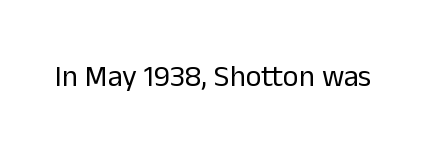
The image shows 30 px regular-weight sans-serif type, upright; set normal letter spacing, not underlined; low stroke contrast and a medium x-height.
